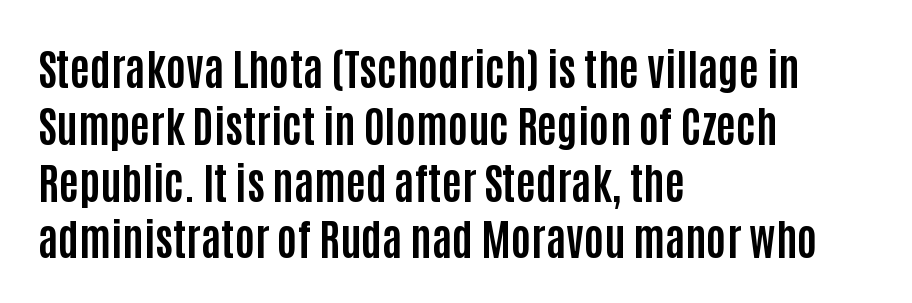
The image shows 43 px bold, condensed sans-serif type, upright; set left-aligned, normal line spacing (1.32x), normal letter spacing, not underlined; low stroke contrast and a large x-height.
